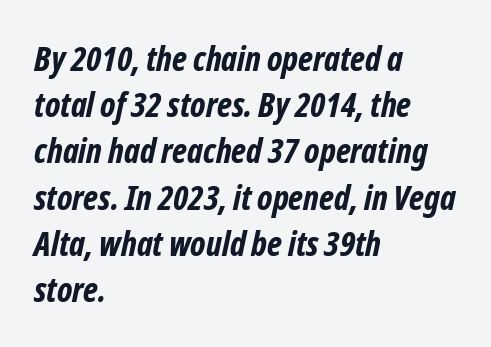
{"serif": "no", "bold": "yes", "weight": "bold", "width": "condensed", "stroke_contrast": "low", "x_height": "medium", "monospaced": "no", "underline": "no", "align": "left", "line_spacing": "normal", "line_spacing_ratio": 1.36, "letter_spacing": "normal", "letter_spacing_em": 0.0, "glyph_px": 34}
